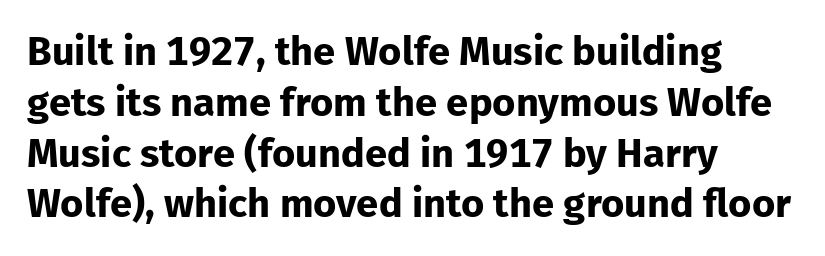
{"serif": "no", "italic": "no", "bold": "yes", "weight": "bold", "width": "normal", "stroke_contrast": "low", "x_height": "medium", "monospaced": "no", "underline": "no", "align": "left", "line_spacing": "normal", "line_spacing_ratio": 1.27, "letter_spacing": "normal", "letter_spacing_em": 0.0, "glyph_px": 40}
